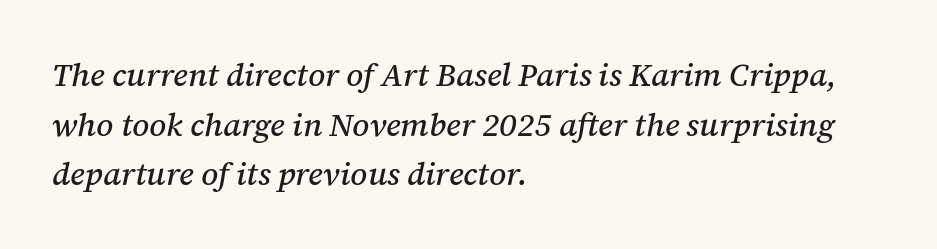
{"serif": "yes", "italic": "yes", "lean": "right", "slant_degrees": 12, "width": "normal", "stroke_contrast": "medium", "x_height": "medium", "monospaced": "no", "underline": "no", "align": "left", "line_spacing": "normal", "line_spacing_ratio": 1.55, "letter_spacing": "normal", "letter_spacing_em": 0.0, "glyph_px": 32}
